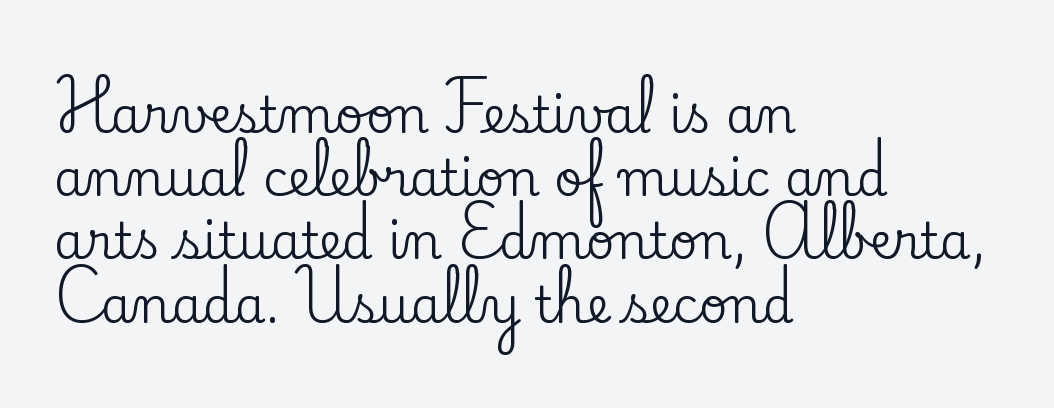
The image shows 49 px serif type, upright; set left-aligned, normal line spacing (1.29x), normal letter spacing, not underlined; low stroke contrast and a small x-height.
